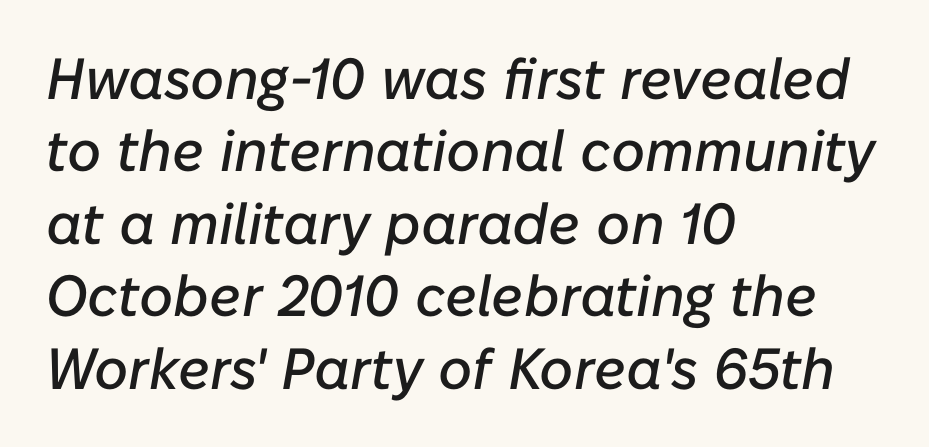
This block has exactly the height ordinary leading produces. Notice how the stems are inclined rather than vertical — that's the hallmark of italics. Horizontally, the lines are justified to the leading edge only. The letterforms sit shoulder to shoulder at normal distance. Proportional: the letters do not fall into vertical columns.
